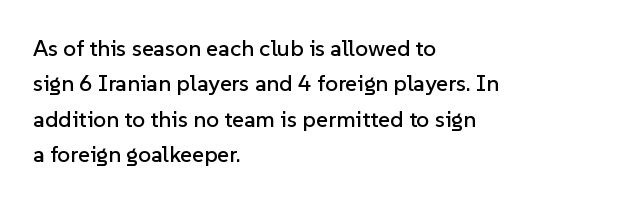
{"italic": "no", "underline": "no", "align": "left", "line_spacing": "normal", "line_spacing_ratio": 1.54, "letter_spacing": "normal", "letter_spacing_em": 0.0, "glyph_px": 23}
